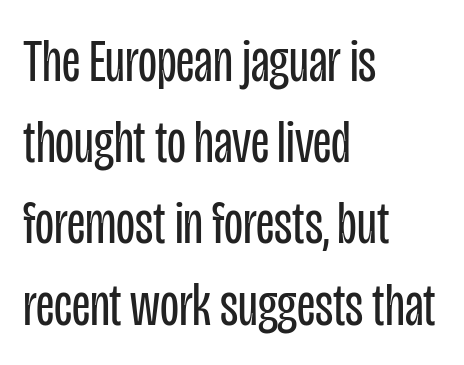
{"serif": "no", "italic": "no", "bold": "no", "weight": "regular", "width": "condensed", "stroke_contrast": "low", "x_height": "large", "monospaced": "no", "underline": "no", "align": "left", "line_spacing": "normal", "line_spacing_ratio": 1.31, "letter_spacing": "normal", "letter_spacing_em": 0.0, "glyph_px": 62}
